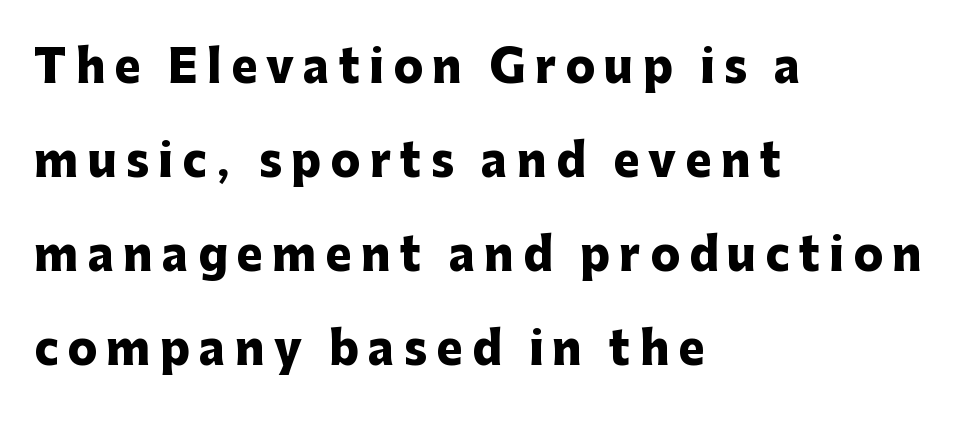
{"serif": "no", "italic": "no", "bold": "yes", "weight": "heavy", "width": "normal", "stroke_contrast": "low", "x_height": "medium", "monospaced": "no", "underline": "no", "align": "left", "line_spacing": "loose", "line_spacing_ratio": 2.14, "letter_spacing": "wide", "letter_spacing_em": 0.21, "glyph_px": 44}
